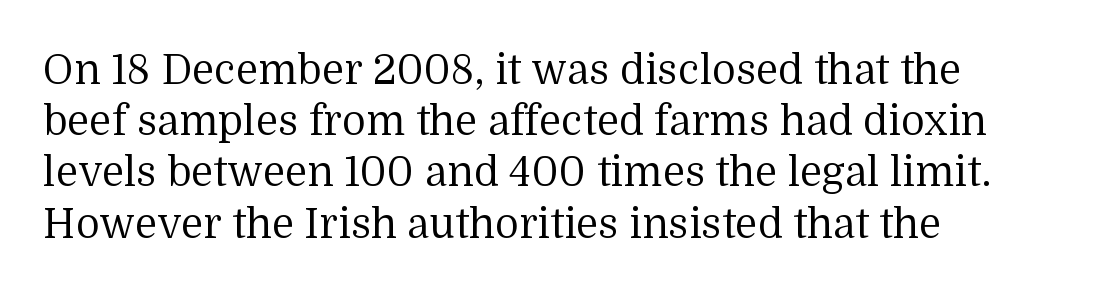
Underlining? Definitely not there. Heaviness? Minimal to ordinary, like unemphasized prose. These lines keep a tight, regular rhythm from letter to letter. The passage shown is typeset with a serif family.
